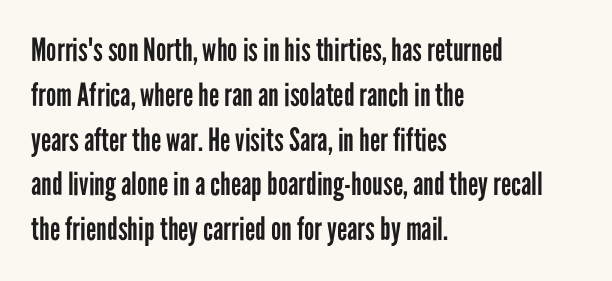
{"serif": "no", "italic": "no", "bold": "no", "weight": "regular", "width": "condensed", "stroke_contrast": "low", "x_height": "medium", "monospaced": "no", "underline": "no", "align": "left", "line_spacing": "normal", "line_spacing_ratio": 1.4, "letter_spacing": "normal", "letter_spacing_em": 0.0, "glyph_px": 32}
